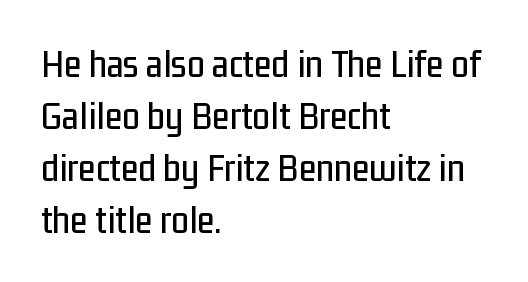
Unlike italic type, these characters show no tilt at all. The rendering anchors every line to the left-hand side. Does extra space separate the letters? No, they use regular spacing. Character widths vary here, with narrow letters taking less room than wide ones.
